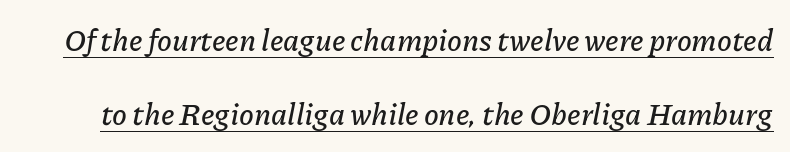
These lines keep a tight, regular rhythm from letter to letter. What's the leading like? Stretched, with rows far apart. You could not count columns in this text — the font is proportionally spaced. In designer terms, the underline attribute is active on this setting. The font's italic variant was chosen for this text.
